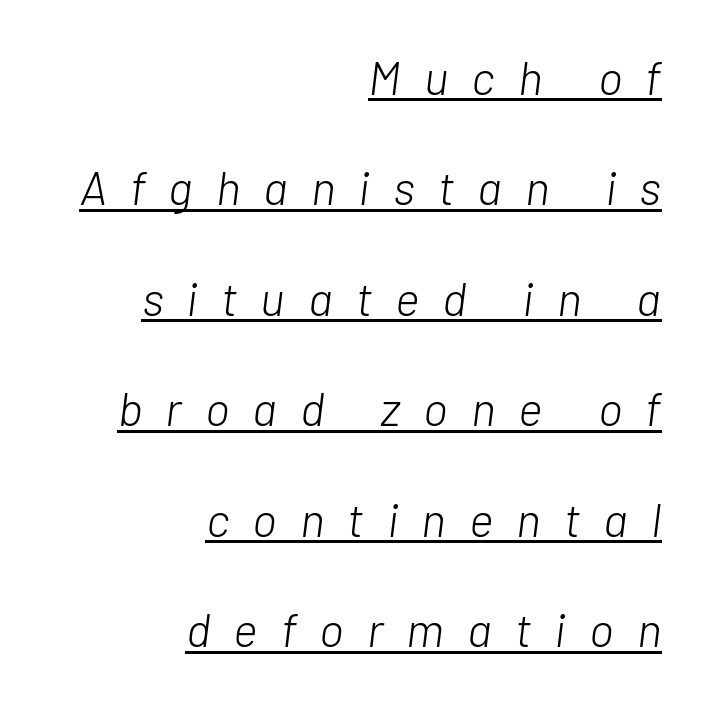
Q: Is the text bold? A: No.
Q: Is the text italic (slanted)? A: Yes, it leans right by about 7 degrees.
Q: Is the text underlined? A: Yes.
Q: How is the paragraph aligned? A: Right-aligned.
Q: Is the spacing between letters normal or unusually wide? A: Unusually wide.
Q: Is the spacing between lines tight, normal or loose? A: Loose.
Q: Width (condensed, normal, or wide)? A: Normal.
Q: Stroke contrast? A: Low.
Q: x-height? A: Medium.
Q: Monospaced? A: No.
